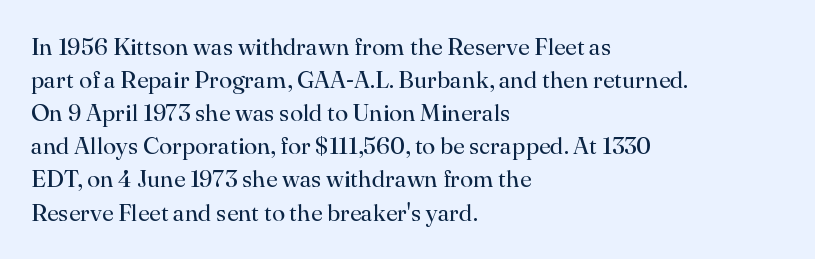
The image shows 24 px text type, upright; set left-aligned, normal line spacing (1.38x), normal letter spacing, not underlined.
